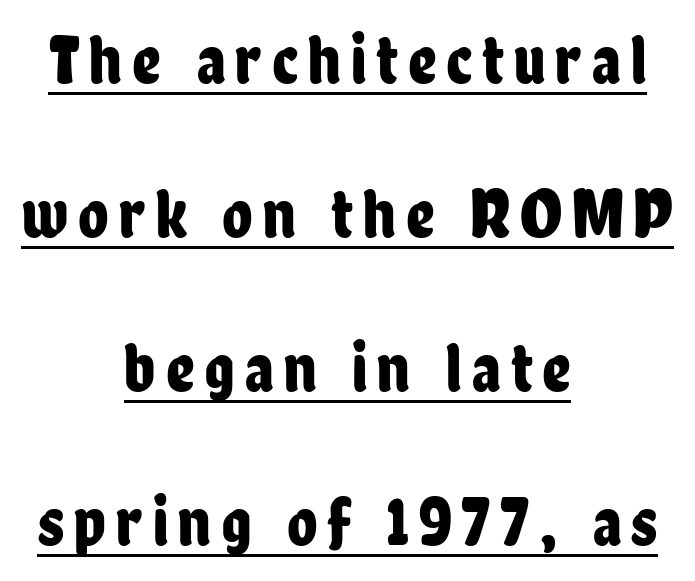
The image shows 70 px condensed sans-serif type, upright; set centered, loose line spacing (2.2x), underlined; low stroke contrast and a medium x-height.
